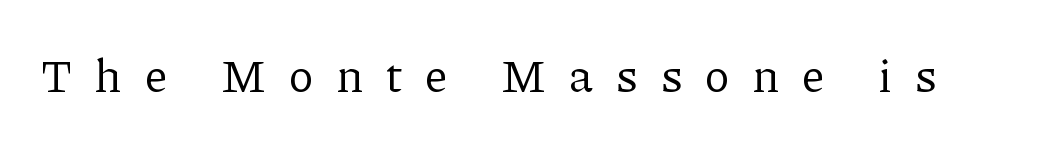
Q: Is the text bold? A: No.
Q: Is the text italic (slanted)? A: No, it is upright.
Q: Is the typeface a serif or a sans-serif typeface? A: Serif.
Q: Is the text underlined? A: No.
Q: Is the spacing between letters normal or unusually wide? A: Unusually wide.
Q: Width (condensed, normal, or wide)? A: Normal.
Q: Stroke contrast? A: Low.
Q: x-height? A: Medium.
Q: Monospaced? A: No.
